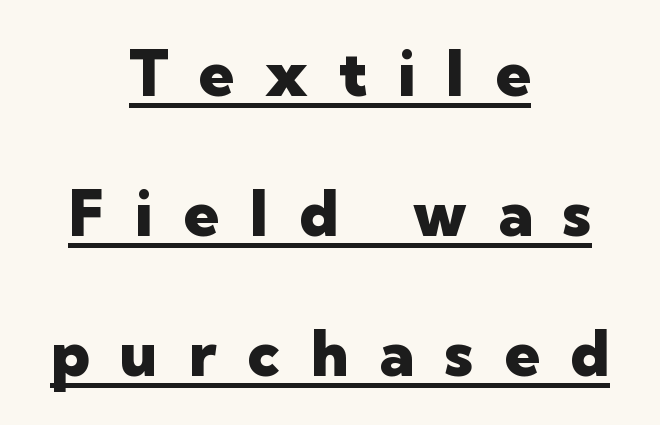
Q: Is the text bold? A: Yes.
Q: Is the text italic (slanted)? A: No, it is upright.
Q: Is the typeface a serif or a sans-serif typeface? A: Sans-serif.
Q: Is the text underlined? A: Yes.
Q: How is the paragraph aligned? A: Centered.
Q: Is the spacing between letters normal or unusually wide? A: Unusually wide.
Q: Is the spacing between lines tight, normal or loose? A: Loose.
Q: Width (condensed, normal, or wide)? A: Normal.
Q: Stroke contrast? A: Low.
Q: x-height? A: Medium.
Q: Monospaced? A: No.
